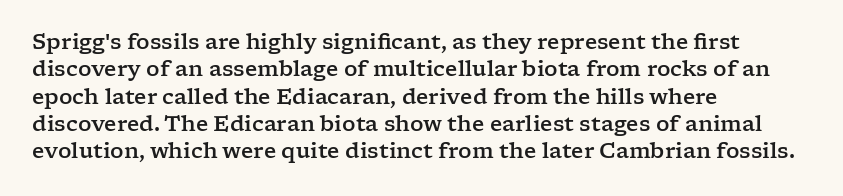
You could call the tracking neutral — neither tight nor loose. Honestly, there is no underline to notice here at all. This is roman type, the default non-slanted kind. Compared with a centered layout, this one pins lines to the left instead. Interline gaps are of average width in this sample.
